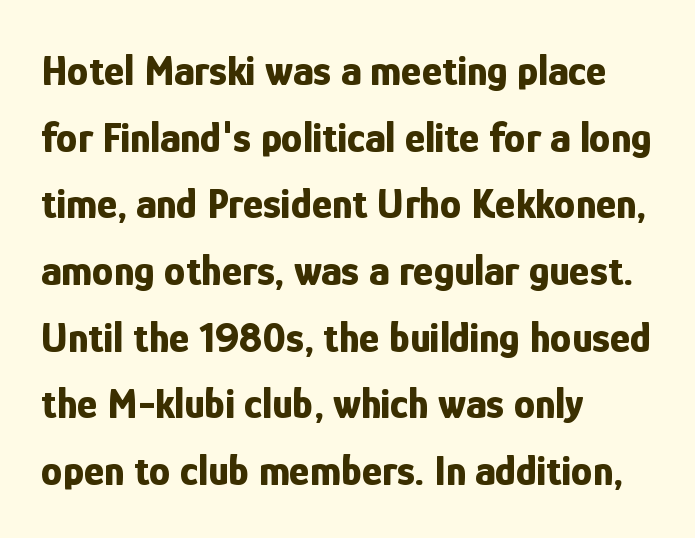
Letterform terminals end flat and unadorned throughout the passage. Leftover space on each line is placed entirely after the last word. When letters stand straight like this, we call the style roman or upright. The passage shown is emphatically bold.
